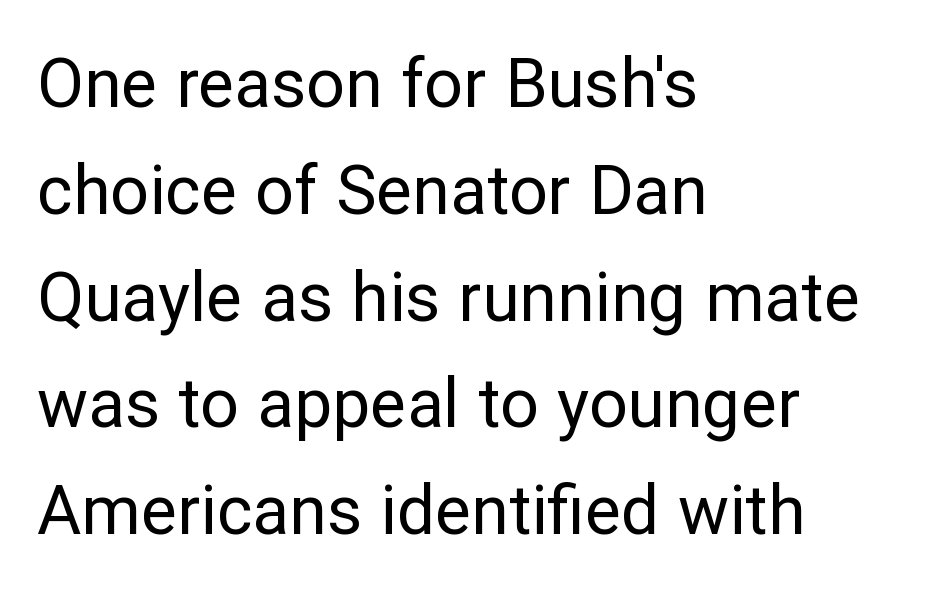
Italic: no, the glyphs are upright roman. This sample has the flowing, uneven cadence of proportional lettering. Check the space under the baseline: it is left empty. Each new line begins a customary step beneath the previous one. Unlike a traditional serif, this face leaves its strokes unadorned.
